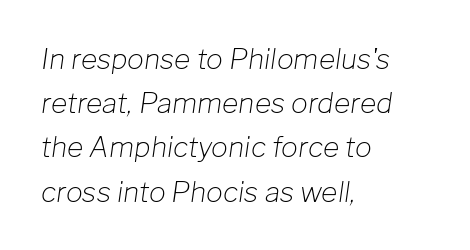
Q: Is the text bold? A: No.
Q: Is the text italic (slanted)? A: Yes, it leans right by about 8 degrees.
Q: Is the text underlined? A: No.
Q: How is the paragraph aligned? A: Left-aligned.
Q: Is the spacing between letters normal or unusually wide? A: Normal.
Q: Is the spacing between lines tight, normal or loose? A: Normal.
Q: Width (condensed, normal, or wide)? A: Normal.
Q: Stroke contrast? A: Low.
Q: x-height? A: Medium.
Q: Monospaced? A: No.
